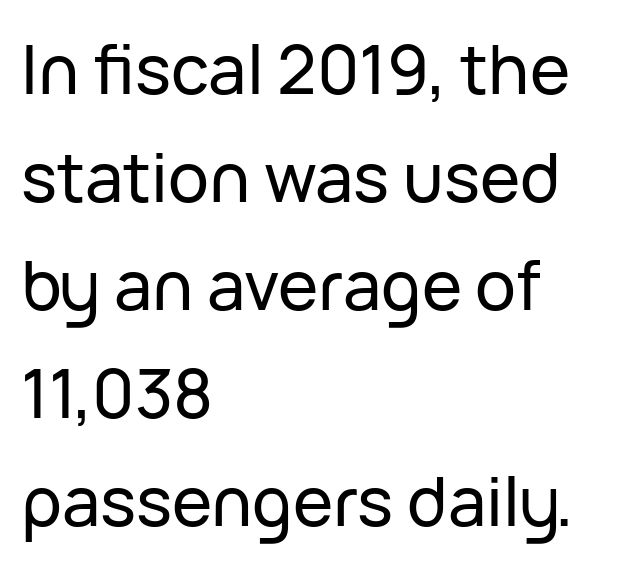
The image shows 68 px sans-serif type, upright; set left-aligned, normal line spacing (1.59x), normal letter spacing, not underlined; low stroke contrast and a medium x-height.
